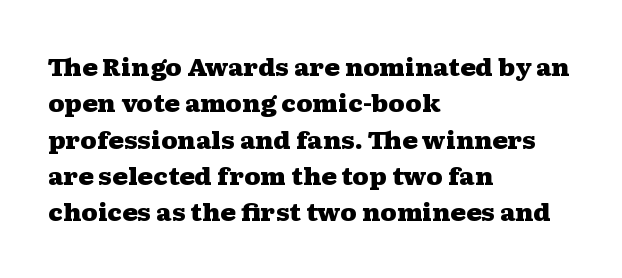
{"italic": "no", "bold": "yes", "underline": "no", "align": "left", "line_spacing": "normal", "line_spacing_ratio": 1.58, "letter_spacing": "normal", "letter_spacing_em": 0.0, "glyph_px": 23}
